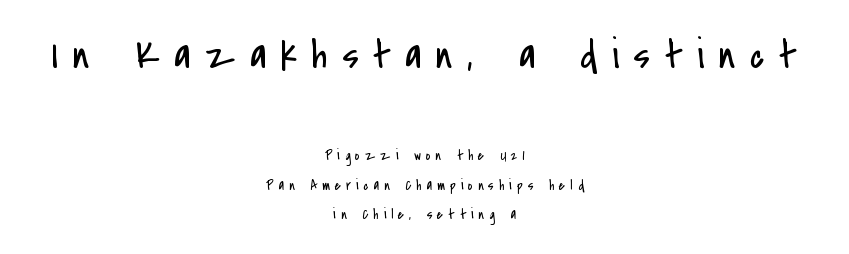
This sample has the flowing, uneven cadence of proportional lettering. Does the type have serifs? No, each stem ends abruptly. This sample trades compactness for vertical openness between lines. A student would call this center alignment; a typographer would say set centered.
